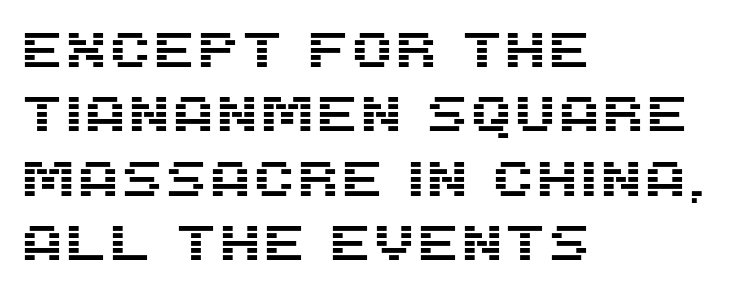
Q: Is the text italic (slanted)? A: No, it is upright.
Q: Is the typeface a serif or a sans-serif typeface? A: Sans-serif.
Q: Is the text underlined? A: No.
Q: How is the paragraph aligned? A: Left-aligned.
Q: Is the spacing between letters normal or unusually wide? A: Normal.
Q: Is the spacing between lines tight, normal or loose? A: Normal.
Q: Width (condensed, normal, or wide)? A: Normal.
Q: Stroke contrast? A: Medium.
Q: x-height? A: Large.
Q: Monospaced? A: No.
